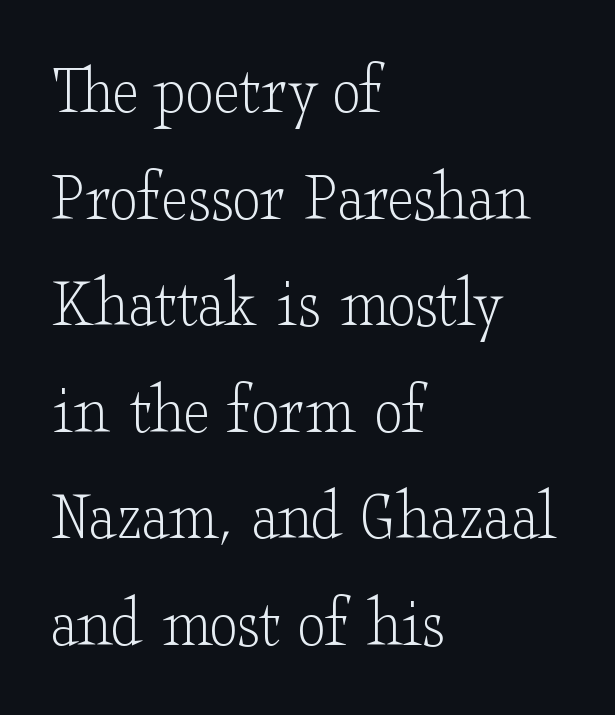
The image shows 72 px light, wide serif type, upright; set left-aligned, normal line spacing (1.48x), normal letter spacing, not underlined; low stroke contrast and a small x-height.
